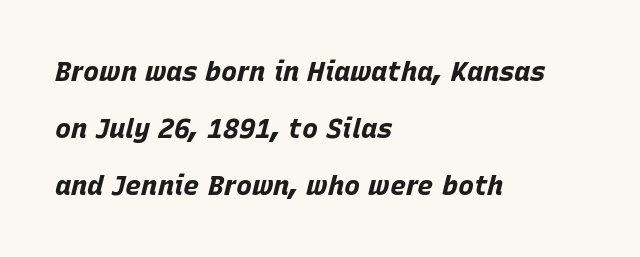
{"italic": "yes", "lean": "right", "slant_degrees": 15, "bold": "yes", "underline": "no", "align": "left", "line_spacing": "loose", "line_spacing_ratio": 2.11, "letter_spacing": "normal", "letter_spacing_em": 0.0, "glyph_px": 27}
